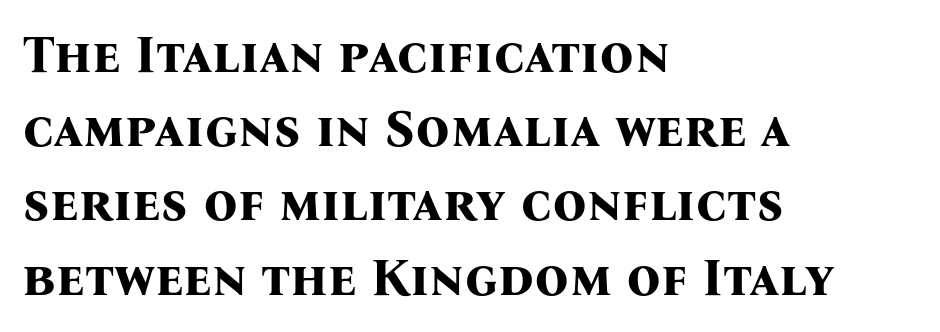
The image shows 53 px bold serif type, upright; set left-aligned, normal line spacing (1.4x), normal letter spacing, not underlined; medium stroke contrast and a medium x-height.
